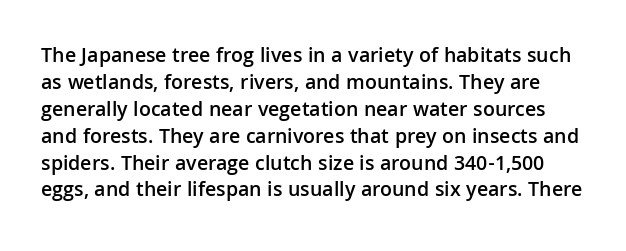
The image shows 21 px text type, upright; set normal line spacing (1.28x), normal letter spacing, not underlined.
